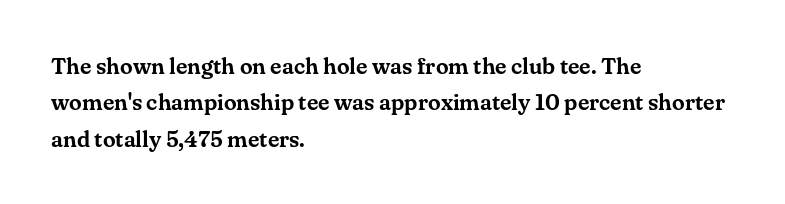
The image shows 23 px text type, upright; set left-aligned, normal line spacing (1.58x), normal letter spacing, not underlined.
